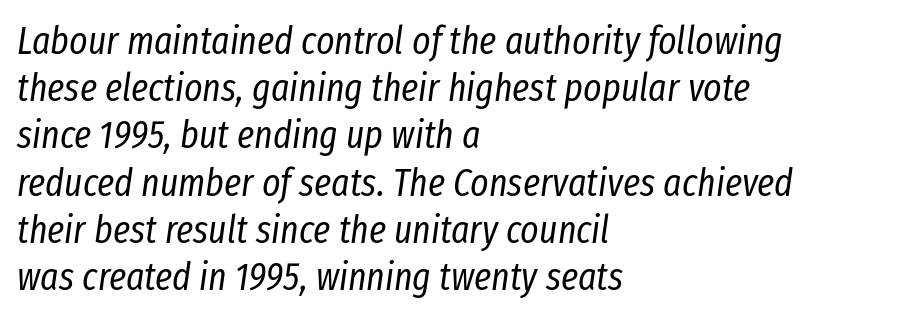
Weight: regular or lighter. Short and long lines alike share a common starting point at left. Do the characters align in a grid? No, the font is proportional. Does extra space separate the letters? No, they use regular spacing.
